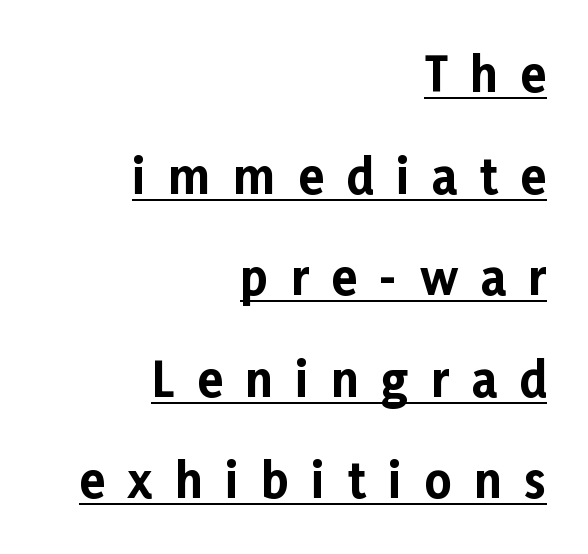
The rendering uses a bold face; every stroke is thick and dark. Leading is clearly above the norm, producing a sparse column. Regarding serifs, this sample does without them. Do the characters align in a grid? No, the font is proportional. These lines stack with their right ends in a neat column.
